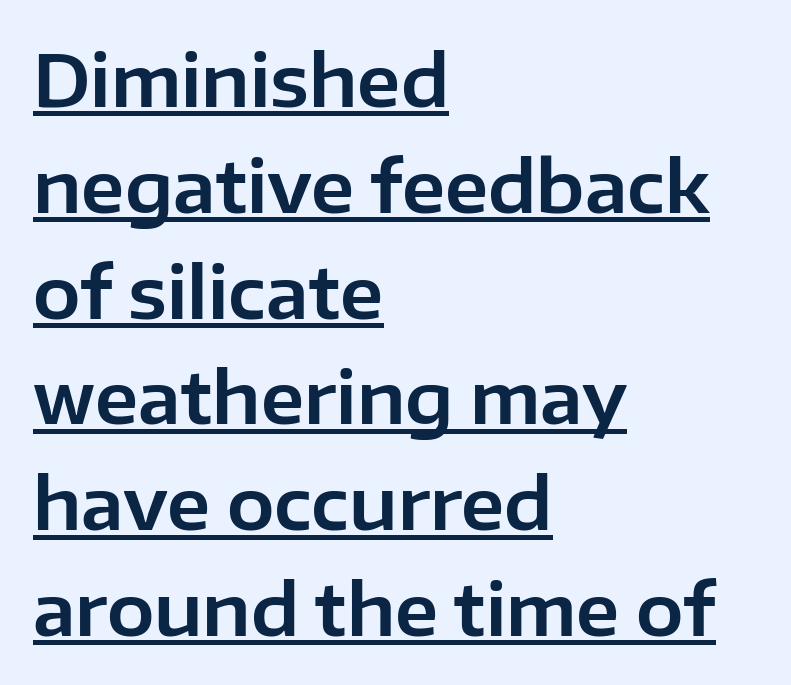
Q: Is the text italic (slanted)? A: No, it is upright.
Q: Is the typeface a serif or a sans-serif typeface? A: Sans-serif.
Q: Is the text underlined? A: Yes.
Q: How is the paragraph aligned? A: Left-aligned.
Q: Is the spacing between letters normal or unusually wide? A: Normal.
Q: Is the spacing between lines tight, normal or loose? A: Normal.
Q: Width (condensed, normal, or wide)? A: Normal.
Q: Stroke contrast? A: Low.
Q: x-height? A: Medium.
Q: Monospaced? A: No.
